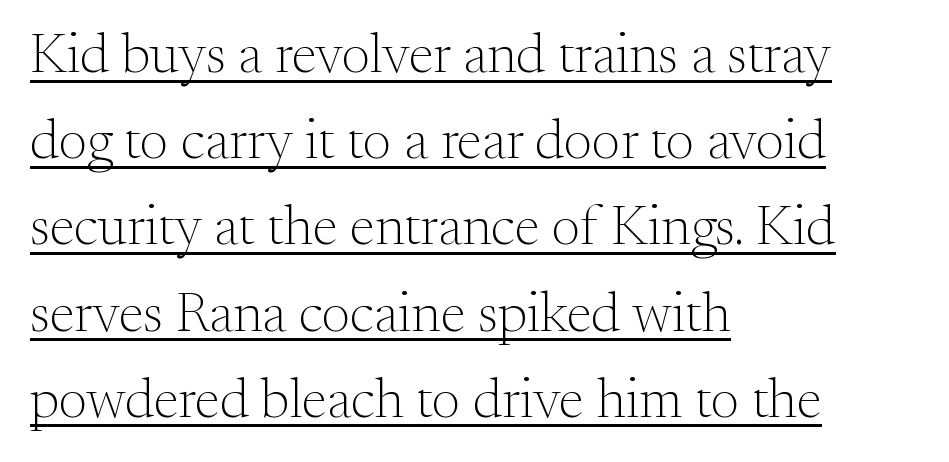
These lines were composed using upright roman letters. Caption: face not bold, strokes unweighted. The passage is arranged the way most books set body copy — flush left. The designer went with a serif here, giving each stem small feet.
